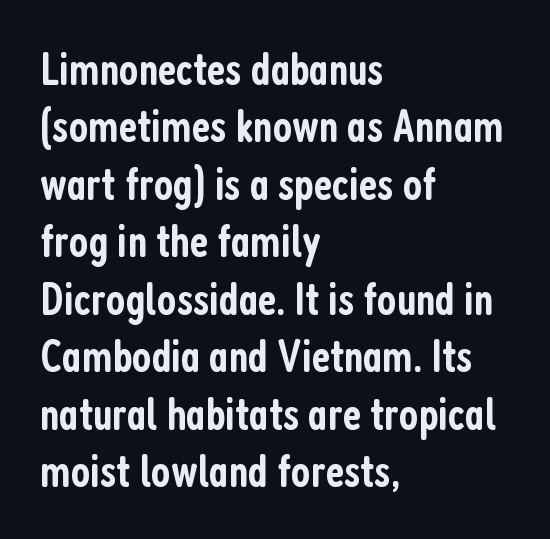
A normal amount of white space separates one row of letters from the next. Emphasis by weight is partial: semibold. The compositor pushed each line to the left boundary. The gap between lines stays unmarked. Letterform terminals end flat and unadorned throughout the passage. The line texture is even and compact thanks to regular tracking.
